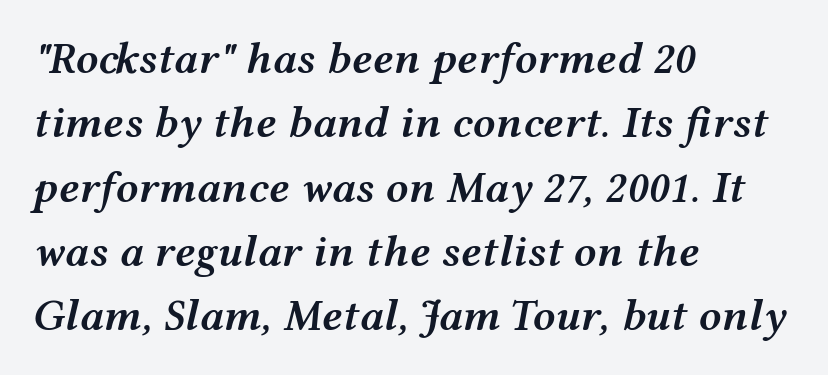
Q: Is the text bold? A: Semi-bold.
Q: Is the text italic (slanted)? A: Yes, it leans right by about 12 degrees.
Q: Is the text underlined? A: No.
Q: How is the paragraph aligned? A: Left-aligned.
Q: Is the spacing between letters normal or unusually wide? A: Normal.
Q: Is the spacing between lines tight, normal or loose? A: Normal.
Q: Width (condensed, normal, or wide)? A: Wide.
Q: Stroke contrast? A: Medium.
Q: x-height? A: Medium.
Q: Monospaced? A: No.
